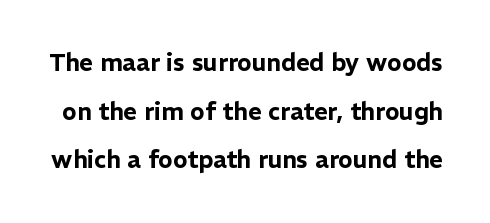
Q: Is the text italic (slanted)? A: No, it is upright.
Q: Is the text underlined? A: No.
Q: Is the spacing between letters normal or unusually wide? A: Normal.
Q: Is the spacing between lines tight, normal or loose? A: Loose.
